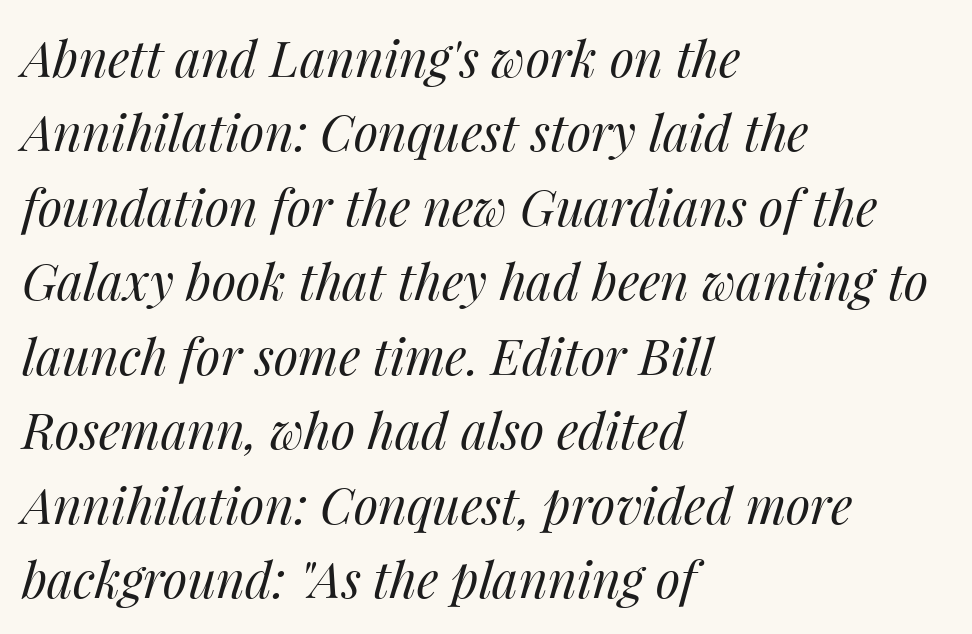
Bare-footed words on every line. You could not count columns in this text — the font is proportionally spaced. Vertical stems look standard width or narrower in stroke. This rendering uses left alignment, leaving the right contour irregular.
